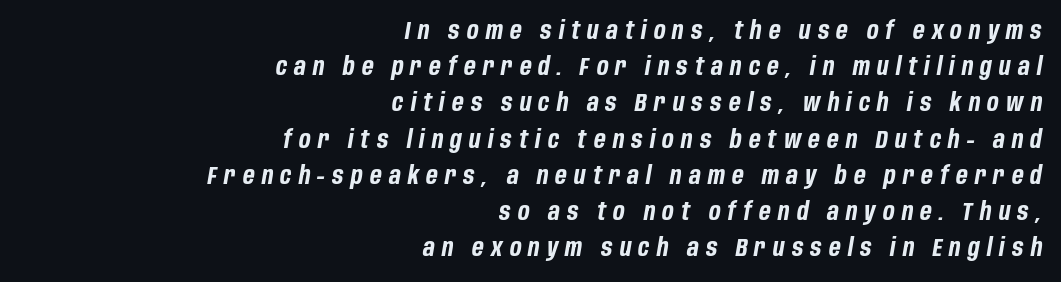
{"italic": "yes", "lean": "right", "slant_degrees": 10, "bold": "yes", "underline": "no", "align": "right", "line_spacing": "normal", "line_spacing_ratio": 1.51, "letter_spacing": "wide", "letter_spacing_em": 0.3, "glyph_px": 24}
